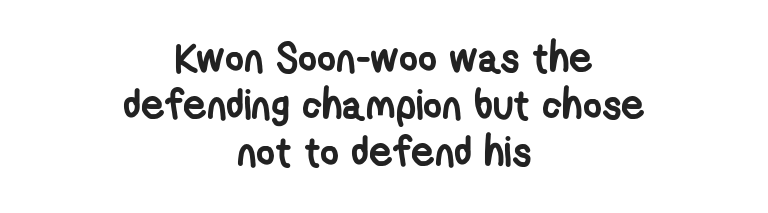
Q: Is the text bold? A: Yes.
Q: Is the typeface a serif or a sans-serif typeface? A: Sans-serif.
Q: Is the text underlined? A: No.
Q: How is the paragraph aligned? A: Centered.
Q: Is the spacing between letters normal or unusually wide? A: Normal.
Q: Is the spacing between lines tight, normal or loose? A: Tight.
Q: Width (condensed, normal, or wide)? A: Condensed.
Q: Stroke contrast? A: Low.
Q: x-height? A: Medium.
Q: Monospaced? A: No.
